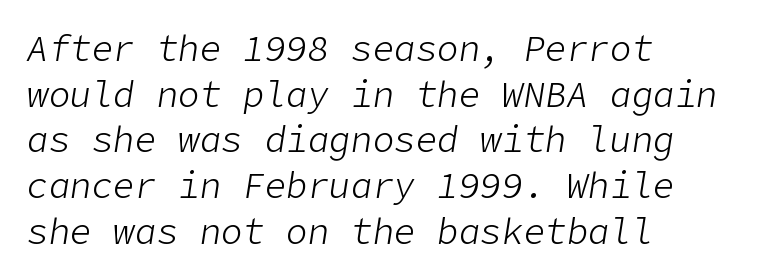
Normally led — the rows are evenly, conventionally spaced. Glyph-to-glyph distance matches everyday printed text. Underline: absent. Alignment: flush left. The specimen reads as italic at a glance.
